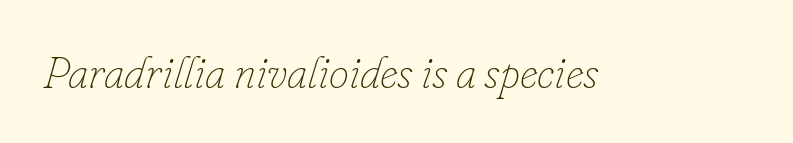
The image shows 45 px thin type, italic (leaning right); set normal letter spacing, not underlined; low stroke contrast and a small x-height.
